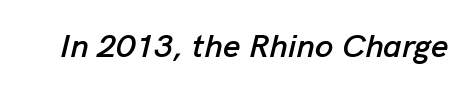
Observe the ordinary spacing: letters are neighbours, not strangers. The face used here is proportionally spaced, like ordinary book or web type. Italic? Definitely — the glyphs are oblique. Any mark beneath the type? The region is blank.
